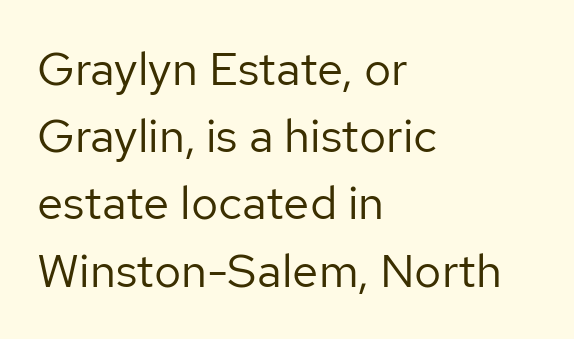
One glance says typical: line gaps are just what's usual. Decoration check: the copy has no underline. The lettering stays uniformly vertical, giving the passage a roman look. Does extra space separate the letters? No, they use regular spacing.
